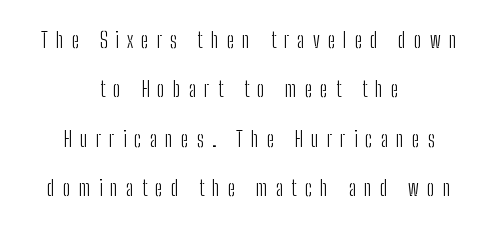
Q: Is the text bold? A: No.
Q: Is the text italic (slanted)? A: No, it is upright.
Q: Is the text underlined? A: No.
Q: How is the paragraph aligned? A: Centered.
Q: Is the spacing between letters normal or unusually wide? A: Unusually wide.
Q: Is the spacing between lines tight, normal or loose? A: Loose.
